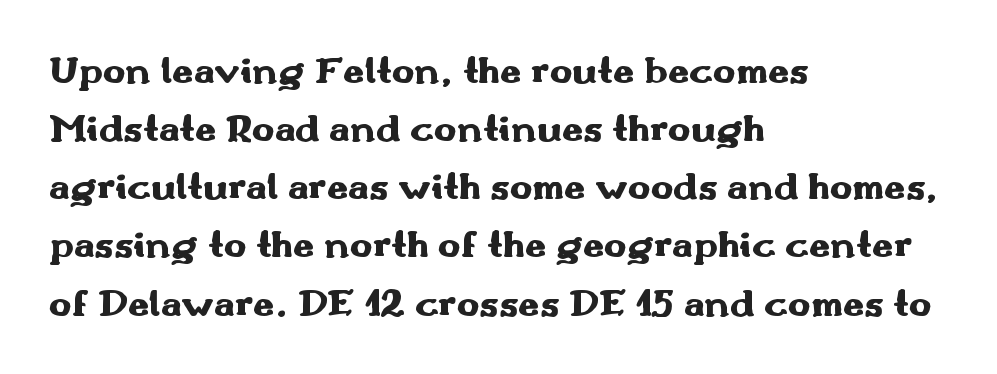
{"serif": "no", "italic": "no", "bold": "yes", "weight": "heavy", "width": "wide", "stroke_contrast": "medium", "x_height": "small", "monospaced": "no", "underline": "no", "align": "left", "line_spacing": "normal", "line_spacing_ratio": 1.53, "letter_spacing": "normal", "letter_spacing_em": 0.0, "glyph_px": 38}
